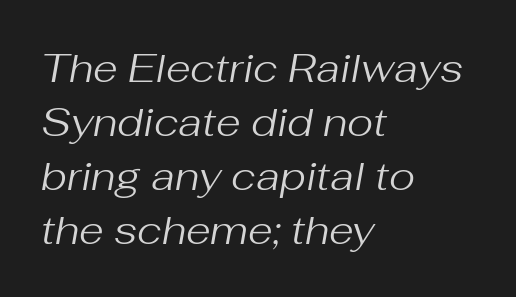
Here the designer chose a conventional face with non-uniform glyph widths. You could call the tracking neutral — neither tight nor loose. If you drew a line through each stem, it would be angled. The designer left line spacing at the default.
